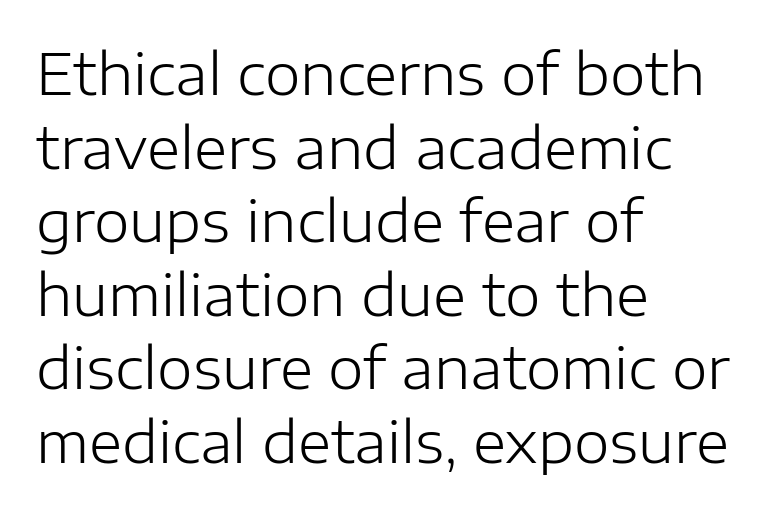
{"serif": "no", "italic": "no", "bold": "no", "weight": "light", "width": "normal", "stroke_contrast": "low", "x_height": "medium", "monospaced": "no", "underline": "no", "align": "left", "line_spacing": "normal", "line_spacing_ratio": 1.29, "letter_spacing": "normal", "letter_spacing_em": 0.0, "glyph_px": 57}
